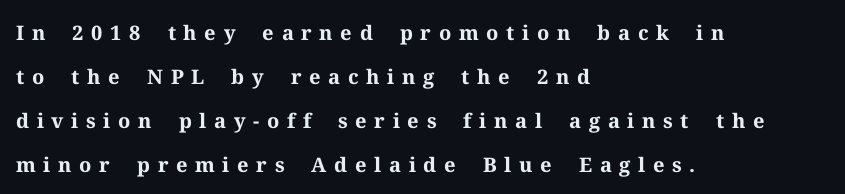
Q: Is the text bold? A: Yes.
Q: Is the text italic (slanted)? A: No, it is upright.
Q: Is the text underlined? A: No.
Q: How is the paragraph aligned? A: Left-aligned.
Q: Is the spacing between letters normal or unusually wide? A: Unusually wide.
Q: Is the spacing between lines tight, normal or loose? A: Loose.
